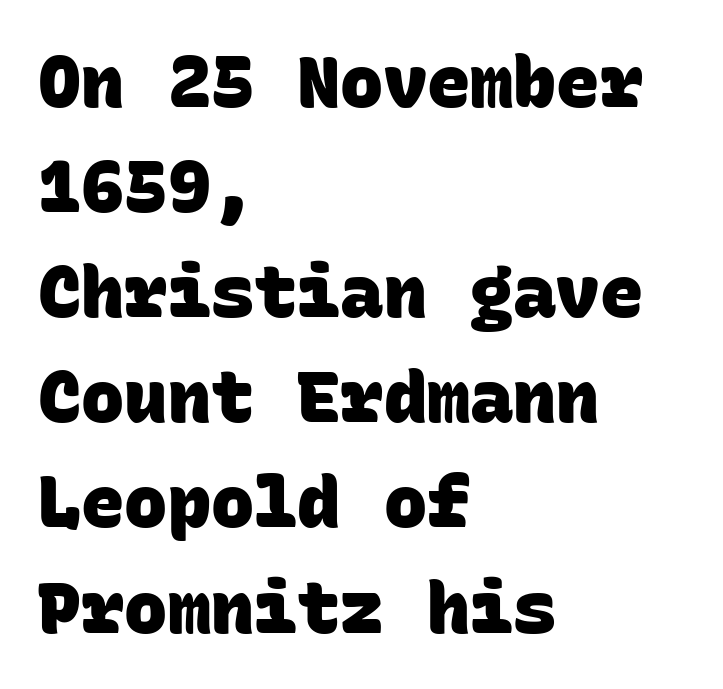
{"serif": "no", "bold": "yes", "weight": "heavy", "width": "normal", "stroke_contrast": "low", "x_height": "large", "monospaced": "yes", "underline": "no", "align": "left", "line_spacing": "normal", "line_spacing_ratio": 1.46, "letter_spacing": "normal", "letter_spacing_em": 0.0, "glyph_px": 72}
